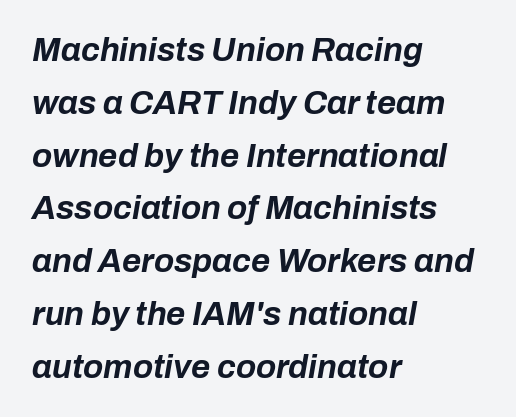
{"italic": "yes", "lean": "right", "slant_degrees": 10, "bold": "yes", "weight": "bold", "width": "normal", "stroke_contrast": "low", "x_height": "medium", "monospaced": "no", "underline": "no", "align": "left", "line_spacing": "normal", "line_spacing_ratio": 1.6, "letter_spacing": "normal", "letter_spacing_em": 0.0, "glyph_px": 33}
